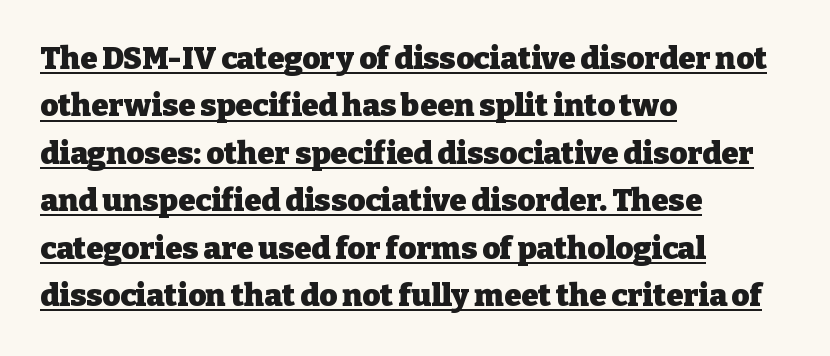
Each letter keeps its own natural width here, so spacing adapts to shape. The sample has been set heavy, in full bold. Characters remain perfectly vertical along every line. A serif font was chosen for this passage. The specimen includes a rule beneath the text block's lines.
